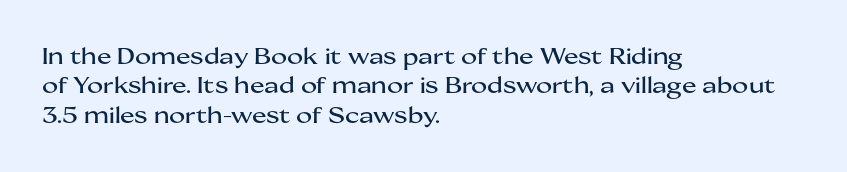
The image shows 22 px text type, upright; set left-aligned, normal line spacing (1.33x), normal letter spacing, not underlined.
